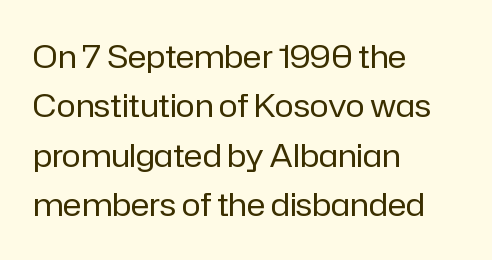
A quiet, ordinary-to-light weight characterises the typeface. These lines are rendered in a variable-pitch font. These lines keep a tight, regular rhythm from letter to letter. The characters display no serif detailing; their extremities are plain. Unlike italic type, these characters show no tilt at all.
